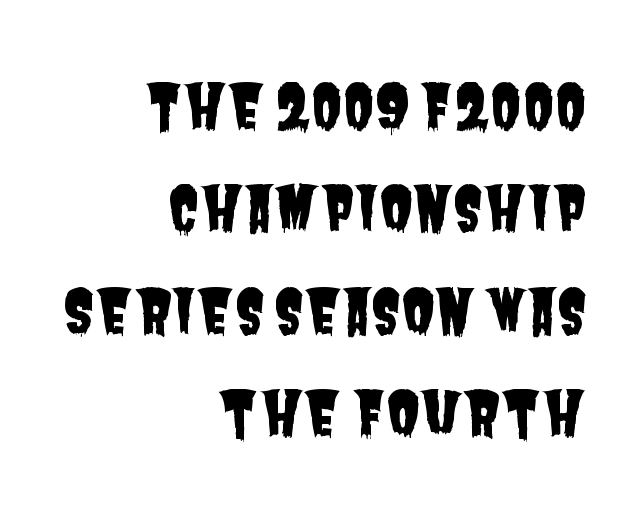
The image shows 61 px condensed sans-serif type; set right-aligned, normal line spacing (1.68x), normal letter spacing, not underlined; low stroke contrast and a large x-height.
